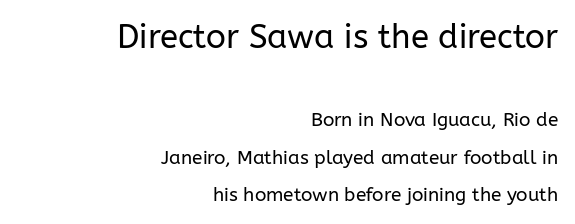
Line endings align vertically; line beginnings do not. The rendering shows plain stroke endings on the letterforms — a sans-serif design. Caption: upper text group enlarged, lower text group reduced. Quick note: interline space is abundant. Do the characters align in a grid? No, the font is proportional. Rendered with straight, roman letterforms.
